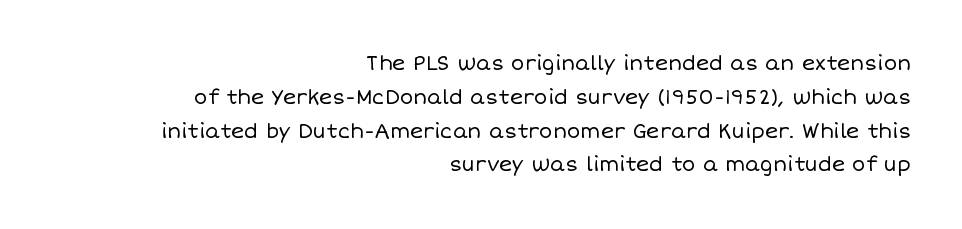
{"italic": "no", "bold": "no", "underline": "no", "align": "right", "line_spacing": "normal", "line_spacing_ratio": 1.69, "letter_spacing": "normal", "letter_spacing_em": 0.0, "glyph_px": 20}
